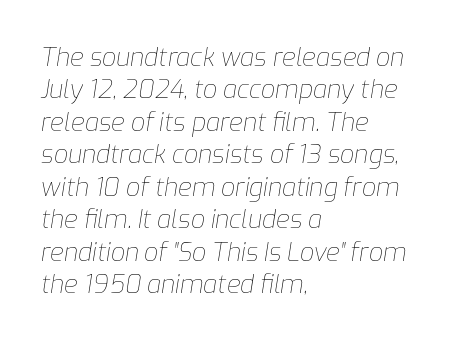
The image shows 25 px text type, italic (leaning right); set left-aligned, normal line spacing (1.3x), normal letter spacing, not underlined.
